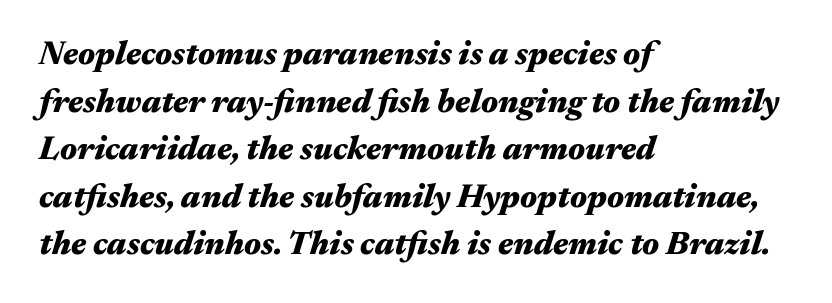
{"italic": "yes", "lean": "right", "slant_degrees": 17, "bold": "yes", "weight": "heavy", "width": "wide", "stroke_contrast": "medium", "x_height": "medium", "monospaced": "no", "underline": "no", "align": "left", "line_spacing": "normal", "line_spacing_ratio": 1.44, "letter_spacing": "normal", "letter_spacing_em": 0.0, "glyph_px": 33}
